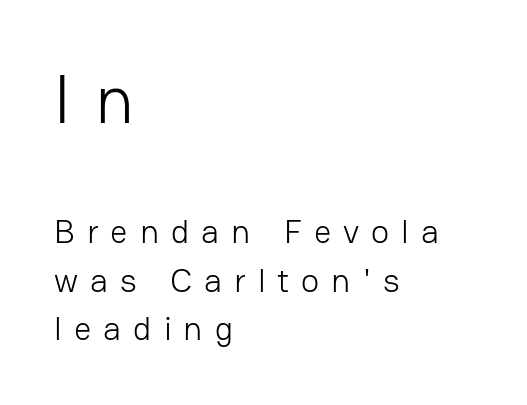
Bigger letters appear in the top chunk; the bottom chunk is reduced. Rendered with straight, roman letterforms. Quick note: interline space is typical. Serifs: no, the terminals of the letterforms are clean.
